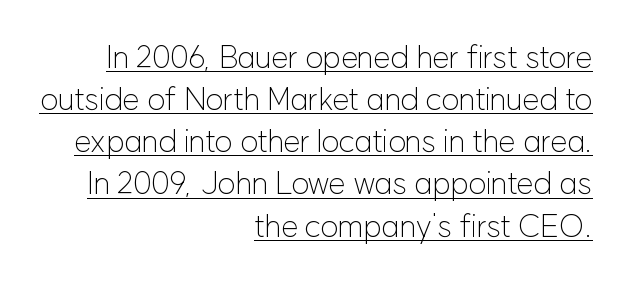
Standard letterfit; no display-style spreading of the glyphs. A typesetter would call this proportional, since set widths differ per character. Typeset ragged left — the right edge is the straight one. The passage shown is typeset with a sans-serif family.
